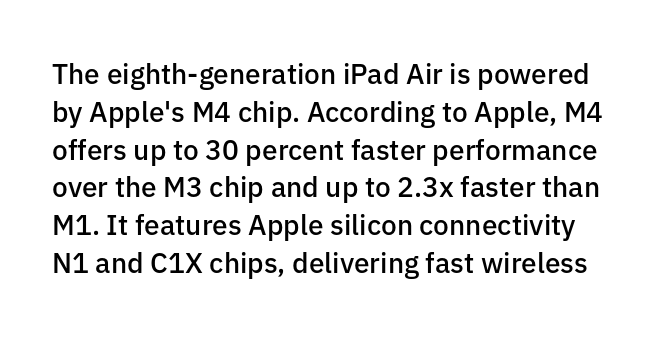
Q: Is the text bold? A: Semi-bold.
Q: Is the text italic (slanted)? A: No, it is upright.
Q: Is the typeface a serif or a sans-serif typeface? A: Sans-serif.
Q: Is the text underlined? A: No.
Q: Is the spacing between letters normal or unusually wide? A: Normal.
Q: Is the spacing between lines tight, normal or loose? A: Normal.
Q: Width (condensed, normal, or wide)? A: Normal.
Q: Stroke contrast? A: Low.
Q: x-height? A: Medium.
Q: Monospaced? A: No.
